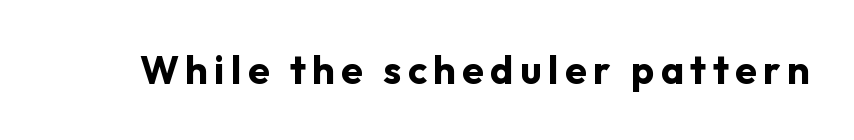
{"serif": "no", "italic": "no", "bold": "yes", "weight": "bold", "width": "normal", "stroke_contrast": "low", "x_height": "medium", "monospaced": "no", "underline": "no", "glyph_px": 39}
